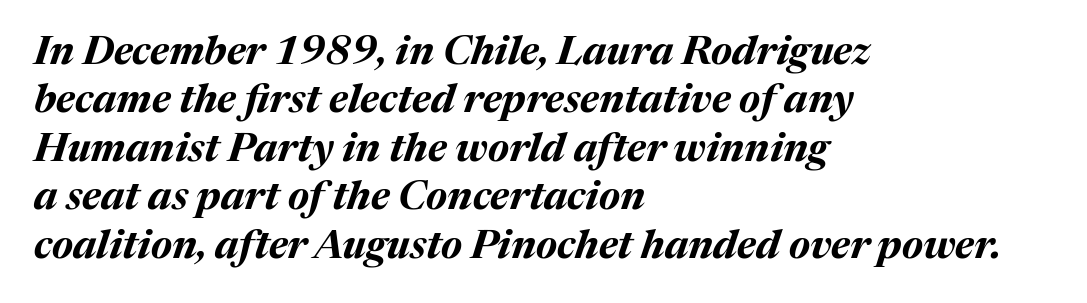
Q: Is the text bold? A: Yes.
Q: Is the text italic (slanted)? A: Yes, it leans right by about 17 degrees.
Q: Is the text underlined? A: No.
Q: How is the paragraph aligned? A: Left-aligned.
Q: Is the spacing between letters normal or unusually wide? A: Normal.
Q: Width (condensed, normal, or wide)? A: Normal.
Q: Stroke contrast? A: Medium.
Q: x-height? A: Medium.
Q: Monospaced? A: No.
